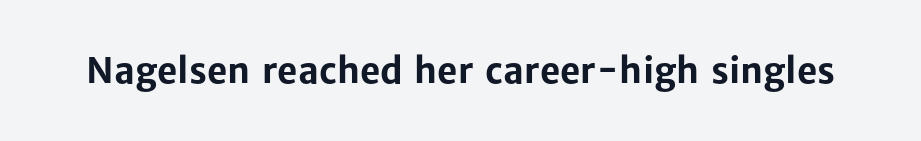
Q: Is the text bold? A: Yes.
Q: Is the text italic (slanted)? A: No, it is upright.
Q: Is the typeface a serif or a sans-serif typeface? A: Sans-serif.
Q: Is the text underlined? A: No.
Q: Is the spacing between letters normal or unusually wide? A: Normal.
Q: Width (condensed, normal, or wide)? A: Normal.
Q: Stroke contrast? A: Low.
Q: x-height? A: Medium.
Q: Monospaced? A: No.
